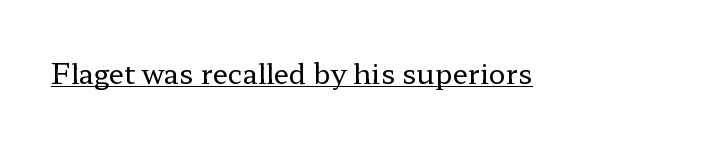
{"serif": "yes", "italic": "no", "bold": "no", "weight": "regular", "width": "wide", "stroke_contrast": "low", "x_height": "medium", "monospaced": "no", "underline": "yes", "letter_spacing": "normal", "letter_spacing_em": 0.0, "glyph_px": 28}
